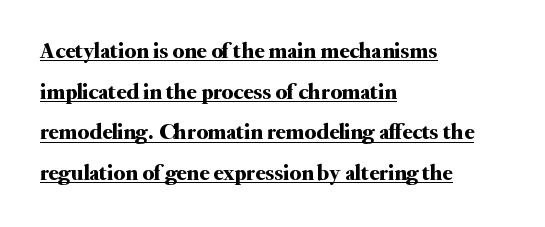
The image shows 23 px text type, upright; set left-aligned, line spacing 1.77x, normal letter spacing, underlined.
